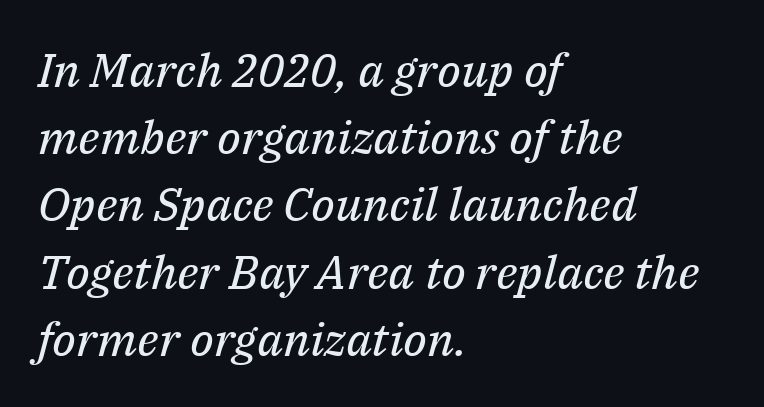
The image shows 47 px regular-weight serif type, italic (leaning right); set left-aligned, normal line spacing (1.43x), normal letter spacing, not underlined; medium stroke contrast and a medium x-height.
